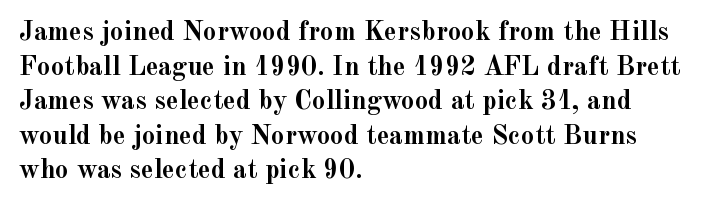
The image shows 27 px bold type, upright; set left-aligned, normal line spacing (1.28x), normal letter spacing, not underlined.
